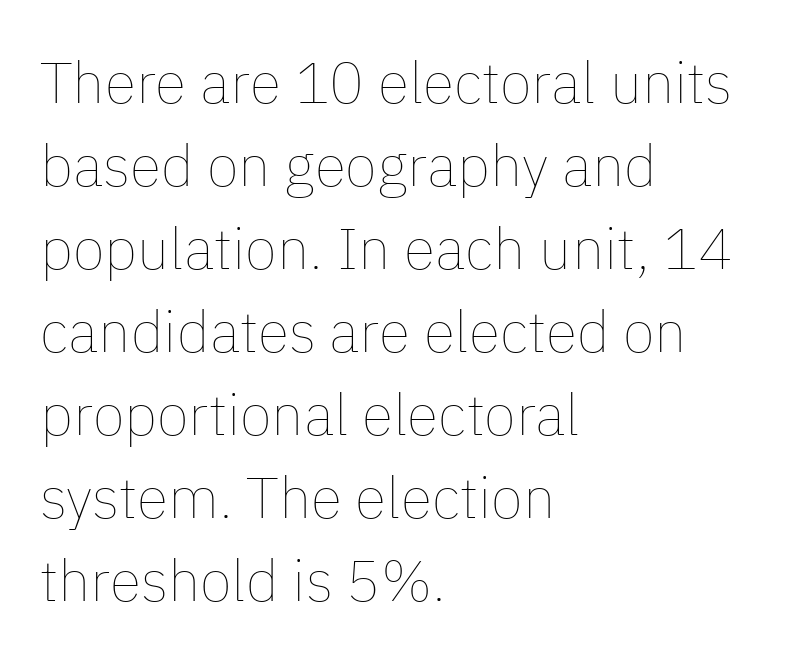
{"italic": "no", "bold": "no", "weight": "thin", "width": "normal", "stroke_contrast": "low", "x_height": "medium", "monospaced": "no", "underline": "no", "align": "left", "line_spacing": "normal", "line_spacing_ratio": 1.43, "letter_spacing": "normal", "letter_spacing_em": 0.0, "glyph_px": 58}
